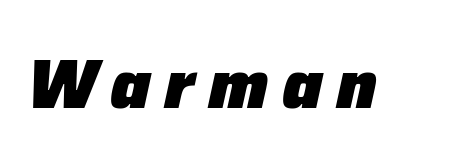
The image shows 70 px heavy type, italic (leaning right); set not underlined; low stroke contrast and a medium x-height.
